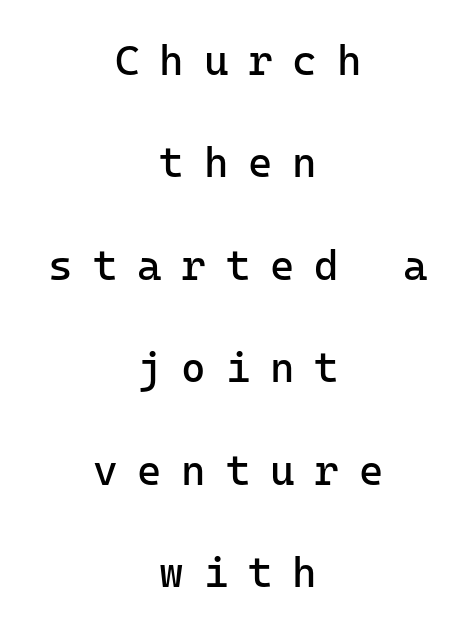
Q: Is the text bold? A: No.
Q: Is the text italic (slanted)? A: No, it is upright.
Q: Is the typeface a serif or a sans-serif typeface? A: Sans-serif.
Q: Is the text underlined? A: No.
Q: How is the paragraph aligned? A: Centered.
Q: Is the spacing between letters normal or unusually wide? A: Unusually wide.
Q: Is the spacing between lines tight, normal or loose? A: Loose.
Q: Width (condensed, normal, or wide)? A: Normal.
Q: Stroke contrast? A: Low.
Q: x-height? A: Medium.
Q: Monospaced? A: Yes.
